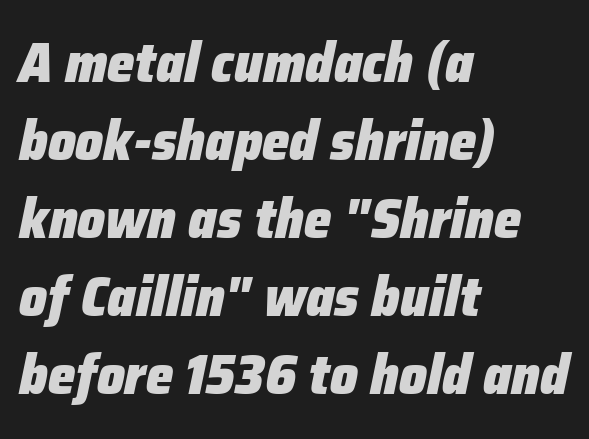
The passage shown is emphatically bold. Here the glyphs are tracked normally, forming tight word shapes. One glance says typical: line gaps are just what's usual. Is the block centered? No — it sits flush against the left margin.
